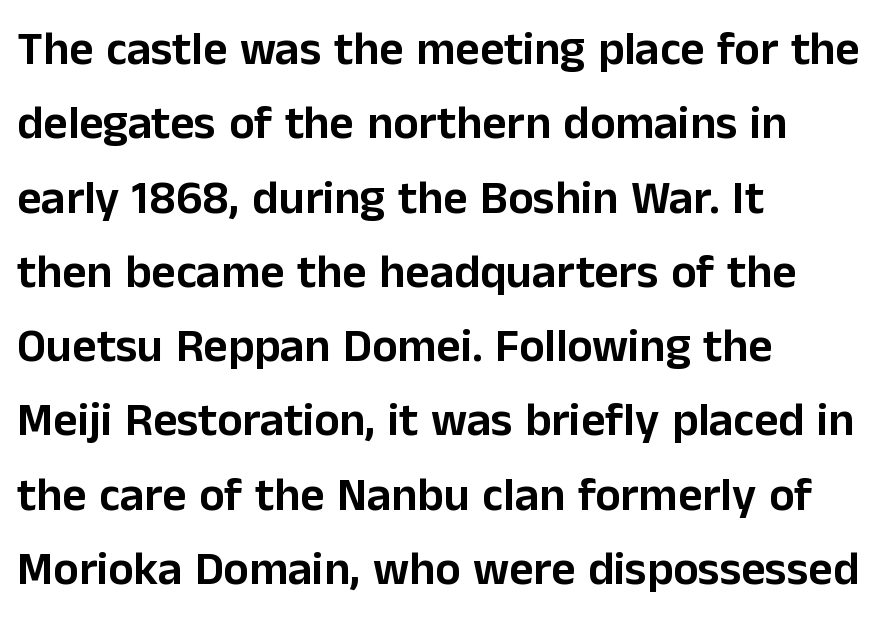
Q: Is the text italic (slanted)? A: No, it is upright.
Q: Is the typeface a serif or a sans-serif typeface? A: Sans-serif.
Q: Is the text underlined? A: No.
Q: How is the paragraph aligned? A: Left-aligned.
Q: Is the spacing between letters normal or unusually wide? A: Normal.
Q: Is the spacing between lines tight, normal or loose? A: Normal.
Q: Width (condensed, normal, or wide)? A: Normal.
Q: Stroke contrast? A: Low.
Q: x-height? A: Medium.
Q: Monospaced? A: No.
